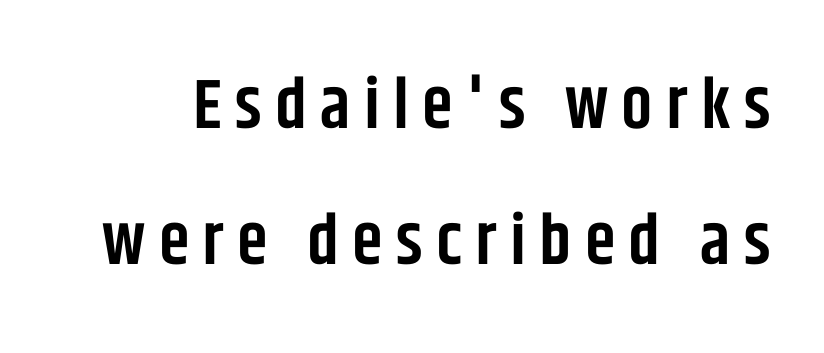
The image shows 70 px semibold, condensed sans-serif type, upright; set loose line spacing (1.95x), not underlined; low stroke contrast and a large x-height.
